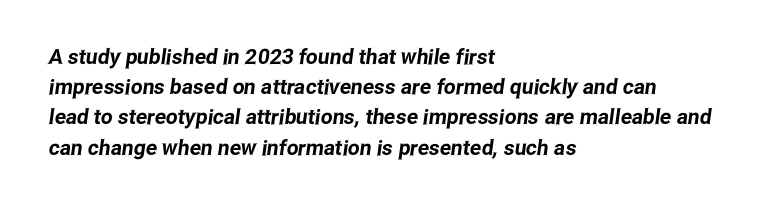
{"underline": "no", "align": "left", "line_spacing": "normal", "line_spacing_ratio": 1.44, "letter_spacing": "normal", "letter_spacing_em": 0.0, "glyph_px": 21}
